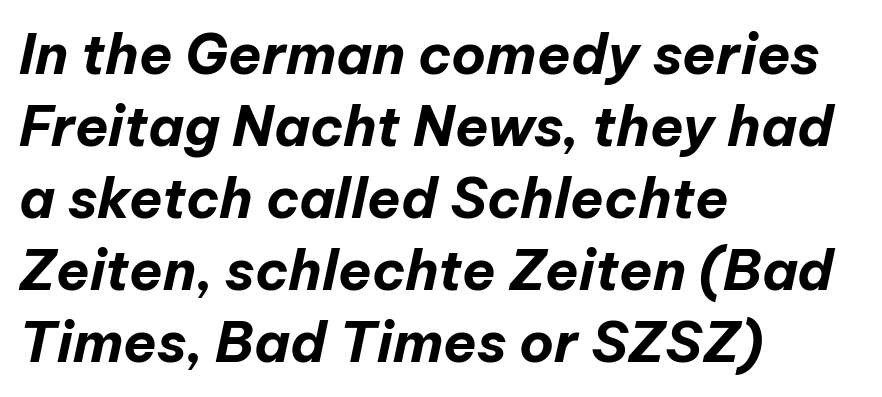
{"italic": "yes", "lean": "right", "slant_degrees": 12, "bold": "yes", "weight": "bold", "width": "normal", "stroke_contrast": "low", "x_height": "medium", "monospaced": "no", "underline": "no", "align": "left", "line_spacing": "normal", "line_spacing_ratio": 1.31, "letter_spacing": "normal", "letter_spacing_em": 0.0, "glyph_px": 55}
